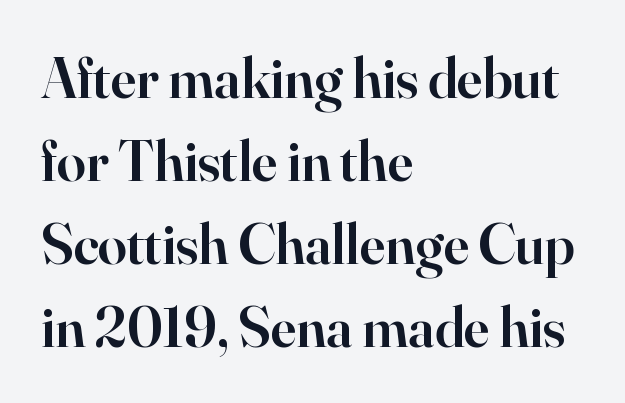
{"serif": "yes", "italic": "no", "bold": "semi", "weight": "semibold", "width": "normal", "stroke_contrast": "high", "x_height": "small", "monospaced": "no", "underline": "no", "align": "left", "line_spacing": "normal", "line_spacing_ratio": 1.43, "letter_spacing": "normal", "letter_spacing_em": 0.0, "glyph_px": 58}
